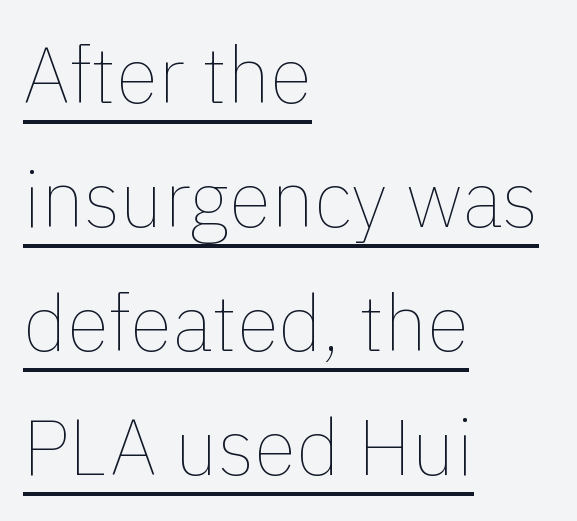
The image shows 78 px thin type, upright; set left-aligned, normal line spacing (1.59x), normal letter spacing, underlined; a medium x-height.
